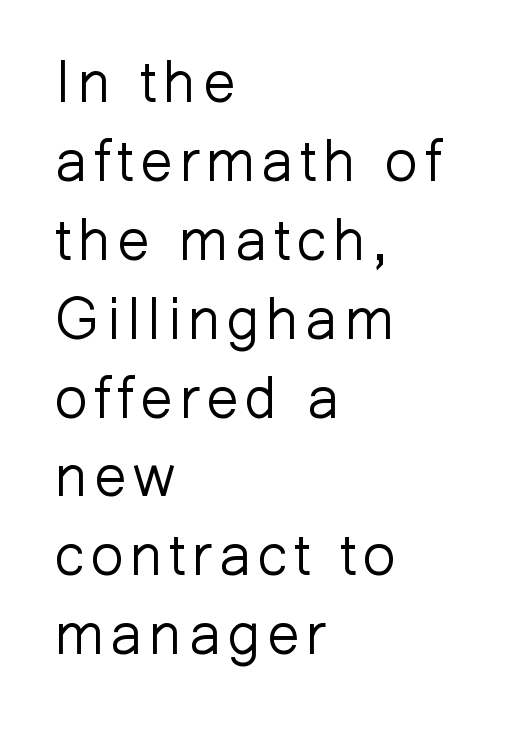
Q: Is the text bold? A: No.
Q: Is the text italic (slanted)? A: No, it is upright.
Q: Is the typeface a serif or a sans-serif typeface? A: Sans-serif.
Q: Is the text underlined? A: No.
Q: How is the paragraph aligned? A: Left-aligned.
Q: Is the spacing between lines tight, normal or loose? A: Normal.
Q: Width (condensed, normal, or wide)? A: Normal.
Q: Stroke contrast? A: Low.
Q: x-height? A: Medium.
Q: Monospaced? A: No.
